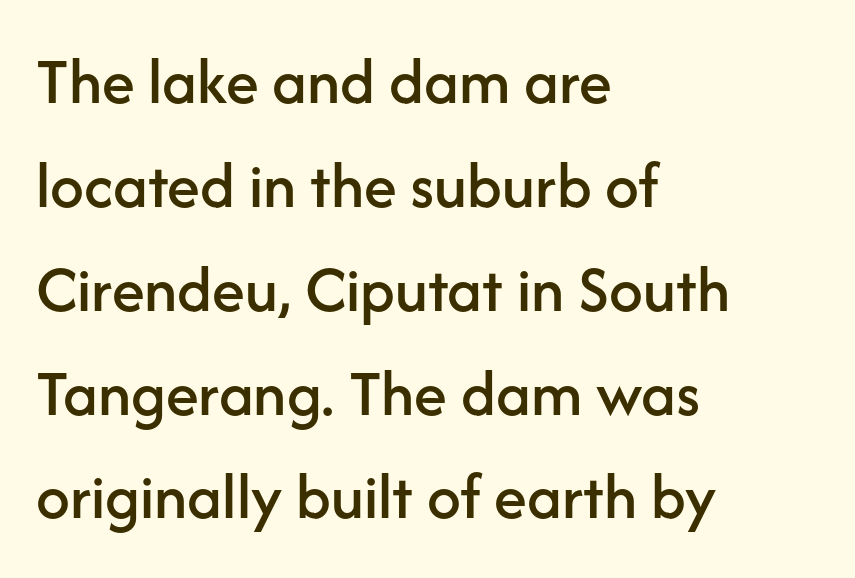
Q: Is the text italic (slanted)? A: No, it is upright.
Q: Is the typeface a serif or a sans-serif typeface? A: Sans-serif.
Q: Is the text underlined? A: No.
Q: How is the paragraph aligned? A: Left-aligned.
Q: Is the spacing between letters normal or unusually wide? A: Normal.
Q: Is the spacing between lines tight, normal or loose? A: Normal.
Q: Width (condensed, normal, or wide)? A: Normal.
Q: Stroke contrast? A: Low.
Q: x-height? A: Medium.
Q: Monospaced? A: No.
